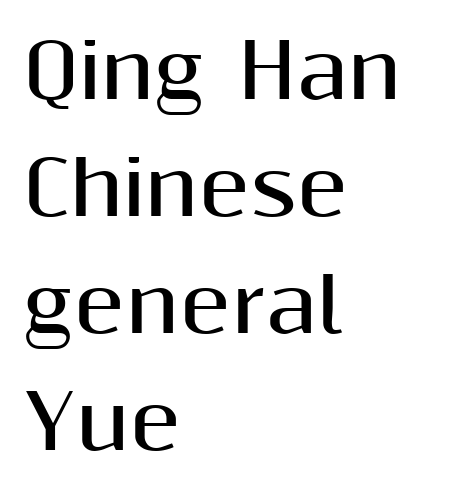
The strokes are fattened all the way to bold. Descenders hang freely into open space. These lines are composed in type without serifs. A typesetter would call this leading conventional body-copy spacing.
